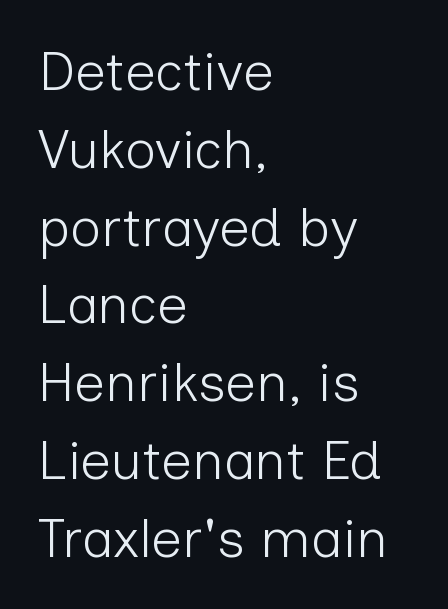
The image shows 54 px light sans-serif type, upright; set left-aligned, normal line spacing (1.44x), normal letter spacing, not underlined; low stroke contrast and a medium x-height.
